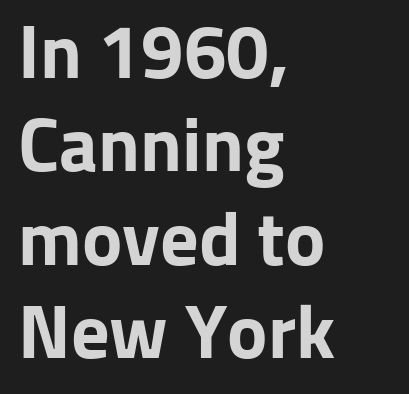
The letters carry no serifs — their stems end cleanly without finishing strokes. A typesetter would mark this as roman, not italic. In terms of weight, the rendering is a true, heavy bold. Nobody drew a line under any word here.
